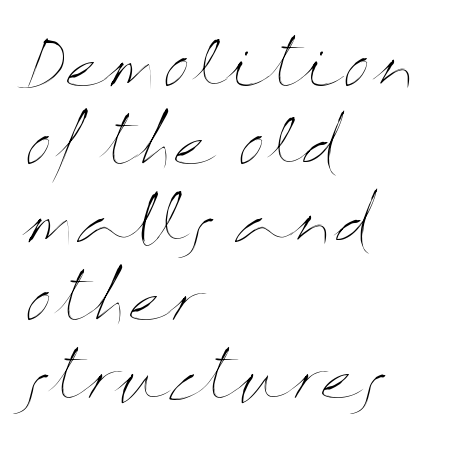
Tracking here is standard; glyphs follow each other at the usual distance. The letters advance in unequal steps, a hallmark of proportional type. A light-to-regular cut is what we see here. One-word summary of the alignment: left. Beneath every word, the page is bare.
